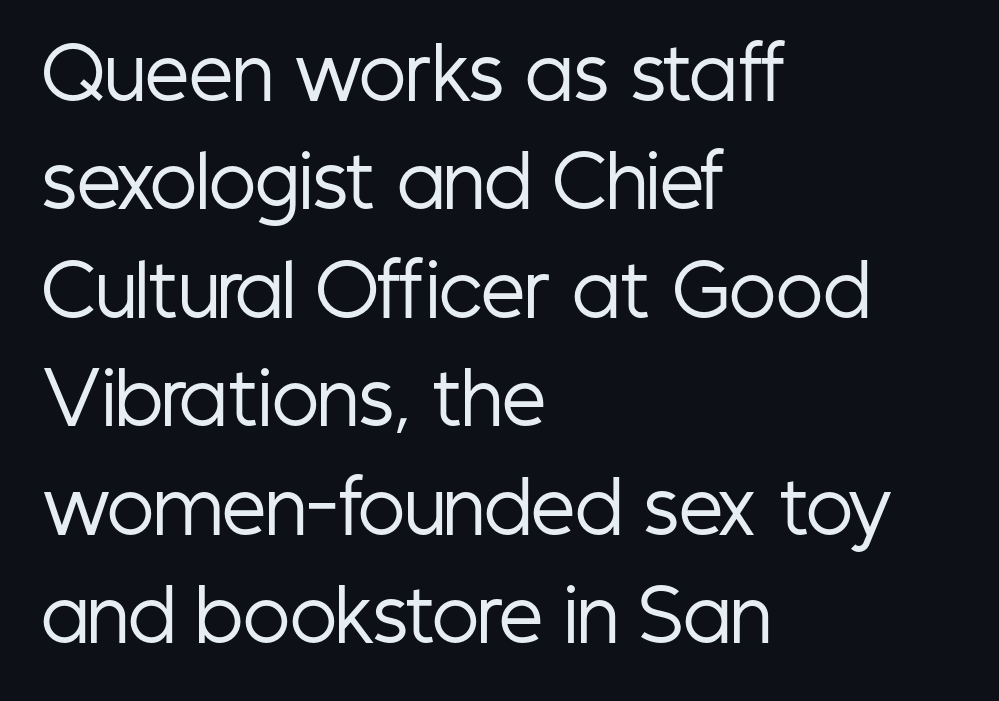
{"serif": "no", "italic": "no", "bold": "no", "weight": "regular", "width": "condensed", "stroke_contrast": "low", "x_height": "medium", "monospaced": "no", "underline": "no", "align": "left", "line_spacing": "normal", "line_spacing_ratio": 1.55, "letter_spacing": "normal", "letter_spacing_em": 0.0, "glyph_px": 70}
